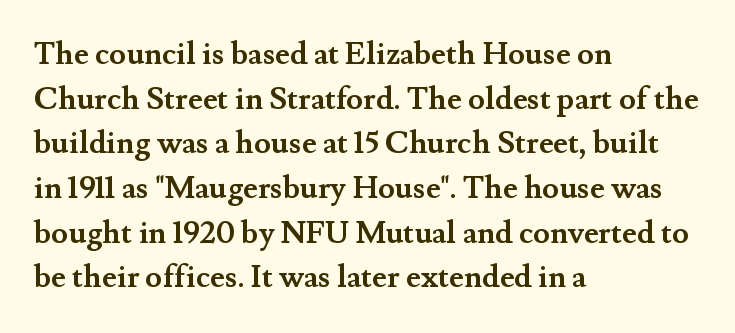
The passage shown has conventional tracking throughout. The zone under the glyphs is completely vacant. If you drew a line through each stem, it would be perfectly vertical. The lines sit at an ordinary, default distance from one another. The setting favours the left margin, as ordinary paragraphs usually do. You could not count columns in this text — the font is proportionally spaced.
